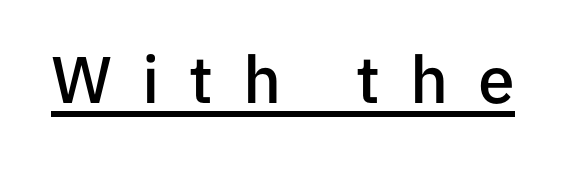
This is moderately heavy type, rendered in semibold. The type family on display is of the sans-serif kind. Display-style spreading of the glyphs; the letterfit is very open. The face used here is proportionally spaced, like ordinary book or web type.
